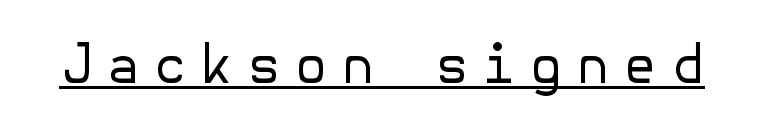
This rendering employs a face without finishing strokes, i.e., a sans-serif. Letters have the restrained weight of plain body copy at most. Ascenders rise straight up at ninety degrees. The sample's only ornament is a line tracing under the words. Glyph-to-glyph distance is far greater than everyday printed text.
